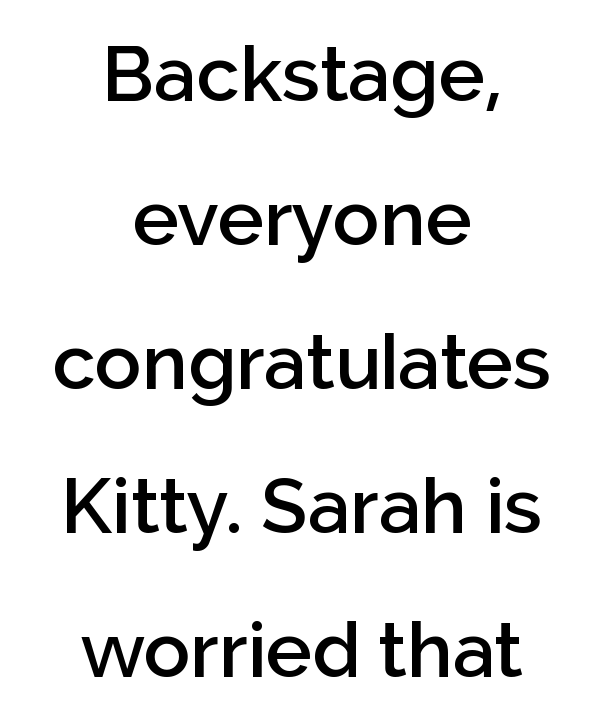
Every character sits straight up, as roman type does. The passage shown has conventional tracking throughout. Horizontal alignment here is central, giving a formal, balanced look. Strokes here are thickened, but only to semibold level. The text was rendered using a sans face with plain stroke endings. Proportional: the letters do not fall into vertical columns.
